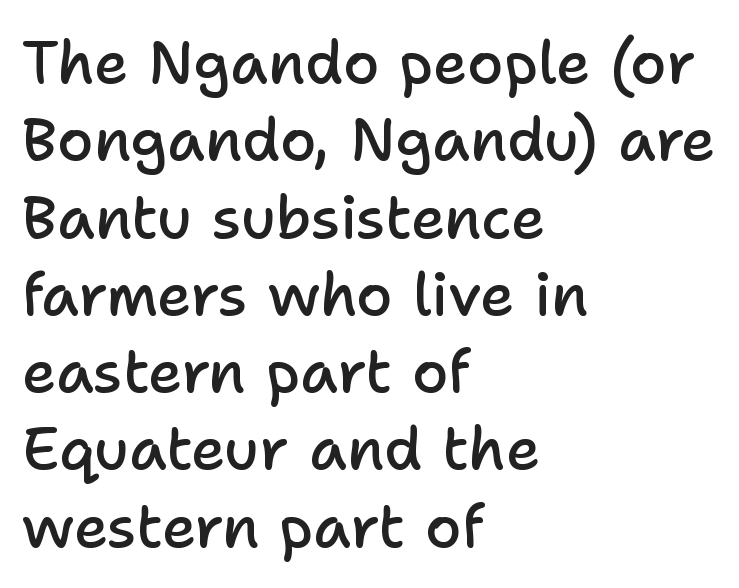
Do the characters align in a grid? No, the font is proportional. Is there much room between lines? A standard amount, neither cramped nor airy. There is no visible air inserted between adjacent glyphs. Firm but not heavy-handed strokes: this text is semibold.
